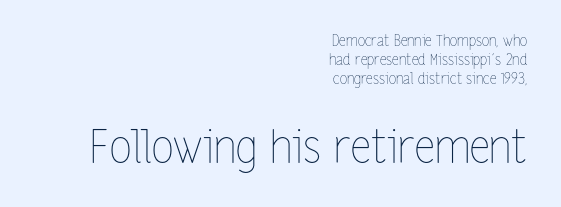
Q: Is the text bold? A: No.
Q: Is the text italic (slanted)? A: No, it is upright.
Q: Is the text underlined? A: No.
Q: How is the paragraph aligned? A: Right-aligned.
Q: Is the spacing between letters normal or unusually wide? A: Normal.
Q: Is the spacing between lines tight, normal or loose? A: Normal.
Q: Which block of text is set in a larger size, the first (top) or the second (bottom)? A: The second (bottom) one.
Q: Width (condensed, normal, or wide)? A: Condensed.
Q: Stroke contrast? A: Low.
Q: x-height? A: Medium.
Q: Monospaced? A: No.
